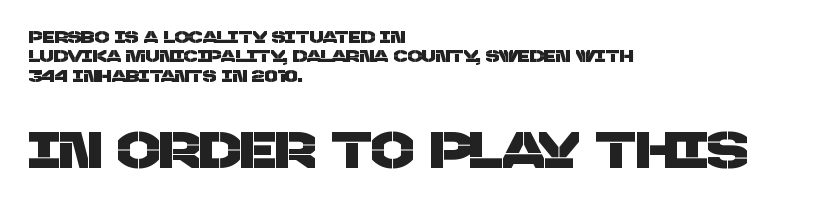
The image shows 50 px sans-serif type; set left-aligned, tight line spacing (1.14x), normal letter spacing, not underlined; the second (bottom) block is 2.94x larger; low stroke contrast and a large x-height.
